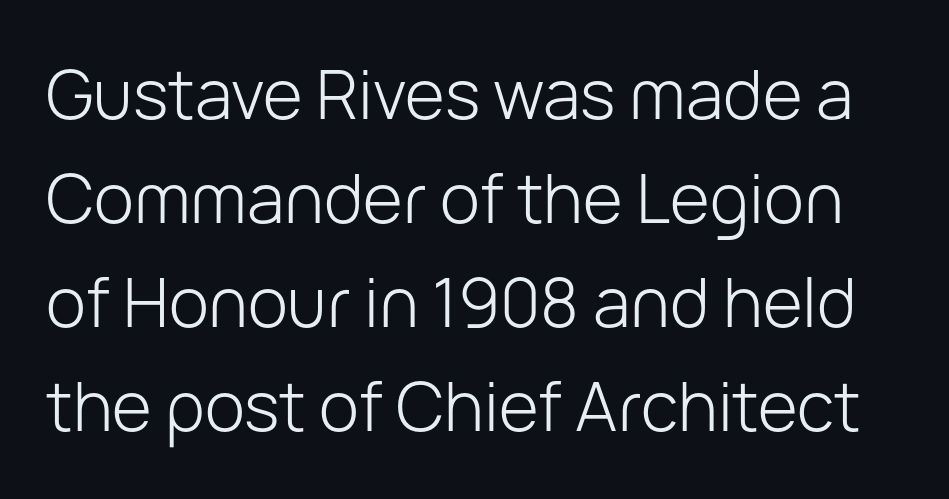
Q: Is the text bold? A: No.
Q: Is the text italic (slanted)? A: No, it is upright.
Q: Is the typeface a serif or a sans-serif typeface? A: Sans-serif.
Q: Is the text underlined? A: No.
Q: Is the spacing between letters normal or unusually wide? A: Normal.
Q: Is the spacing between lines tight, normal or loose? A: Normal.
Q: Width (condensed, normal, or wide)? A: Normal.
Q: Stroke contrast? A: Low.
Q: x-height? A: Medium.
Q: Monospaced? A: No.
